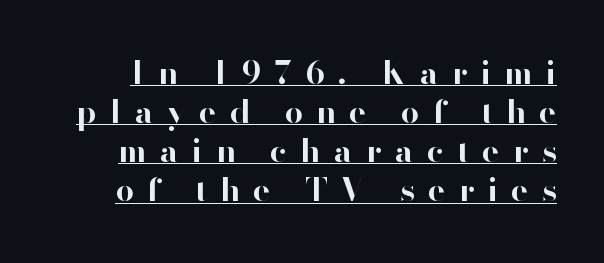
{"serif": "no", "italic": "no", "bold": "yes", "weight": "bold", "width": "normal", "stroke_contrast": "high", "x_height": "small", "monospaced": "no", "underline": "yes", "line_spacing_ratio": 1.22, "letter_spacing": "wide", "letter_spacing_em": 0.42, "glyph_px": 32}
